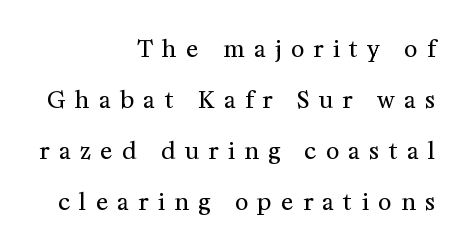
In terms of posture, this sample is upright. Vertically, the passage feels expansive, rows floating well apart. The letterforms stand isolated, each surrounded by extra space. Glance below the letters and you will spot only blank space. No chunkiness to these letters — they're not bold. Casual observation: everything's shoved over to the right.
